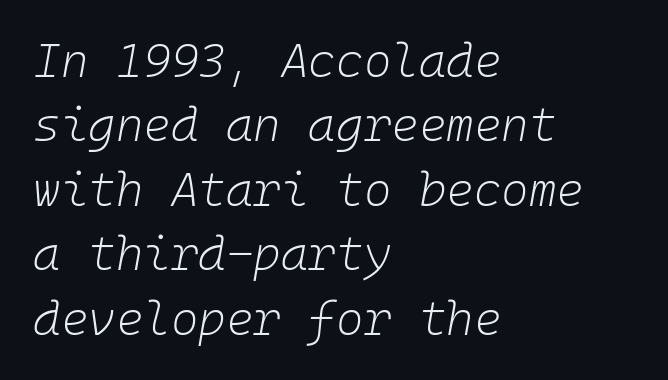
The space between consecutive lines is moderate. Caption: standard tracking, unaltered. The passage shown is not underscored anywhere. These lines are rendered in a fixed-pitch font.
